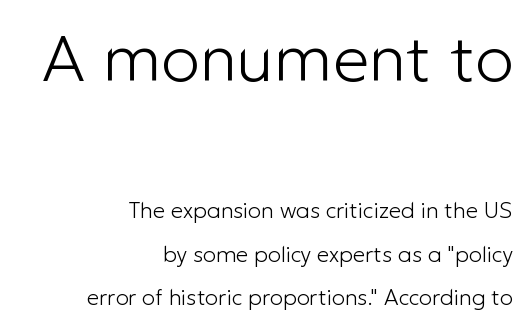
The image shows 65 px light sans-serif type, upright; set right-aligned, loose line spacing (1.96x), normal letter spacing, not underlined; the first (top) block is 2.95x larger; low stroke contrast and a medium x-height.
